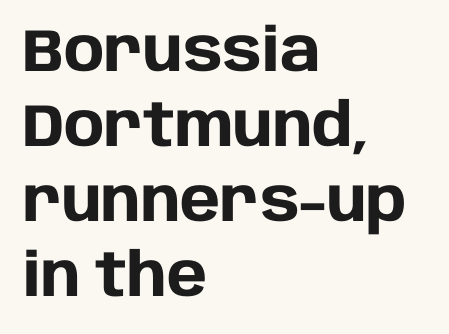
The image shows 60 px heavy sans-serif type, upright; set left-aligned, normal line spacing (1.25x), normal letter spacing, not underlined; low stroke contrast and a large x-height.
